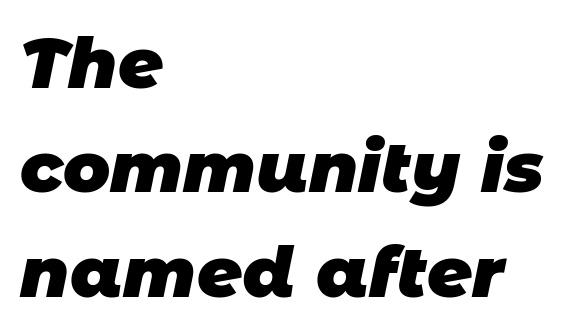
The image shows 70 px heavy sans-serif type; set left-aligned, normal line spacing (1.49x), normal letter spacing, not underlined; low stroke contrast and a large x-height.
